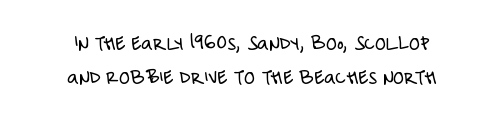
Q: Is the text bold? A: No.
Q: Is the text italic (slanted)? A: No, it is upright.
Q: Is the text underlined? A: No.
Q: How is the paragraph aligned? A: Centered.
Q: Is the spacing between letters normal or unusually wide? A: Normal.
Q: Is the spacing between lines tight, normal or loose? A: Normal.
